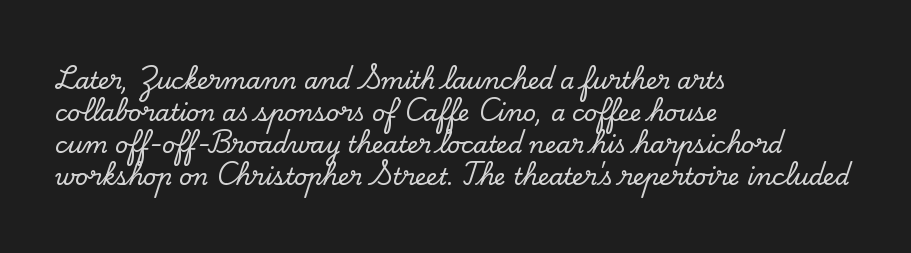
Q: Is the text italic (slanted)? A: Yes.
Q: Is the text underlined? A: No.
Q: How is the paragraph aligned? A: Left-aligned.
Q: Is the spacing between letters normal or unusually wide? A: Normal.
Q: Is the spacing between lines tight, normal or loose? A: Normal.
